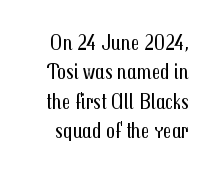
Q: Is the text bold? A: No.
Q: Is the text italic (slanted)? A: No, it is upright.
Q: Is the text underlined? A: No.
Q: Is the spacing between letters normal or unusually wide? A: Normal.
Q: Is the spacing between lines tight, normal or loose? A: Normal.
